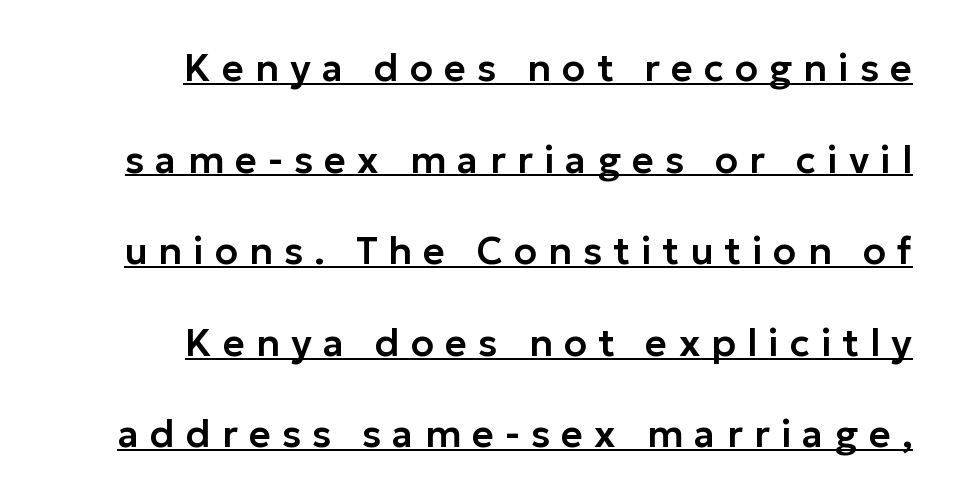
Q: Is the text italic (slanted)? A: No, it is upright.
Q: Is the typeface a serif or a sans-serif typeface? A: Sans-serif.
Q: Is the text underlined? A: Yes.
Q: How is the paragraph aligned? A: Right-aligned.
Q: Is the spacing between letters normal or unusually wide? A: Unusually wide.
Q: Is the spacing between lines tight, normal or loose? A: Loose.
Q: Width (condensed, normal, or wide)? A: Normal.
Q: Stroke contrast? A: Low.
Q: x-height? A: Medium.
Q: Monospaced? A: No.
